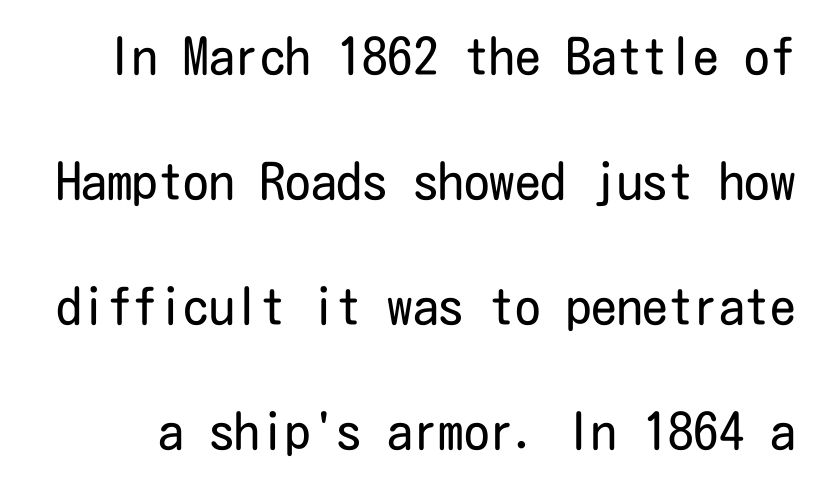
Q: Is the text bold? A: No.
Q: Is the text italic (slanted)? A: No, it is upright.
Q: Is the typeface a serif or a sans-serif typeface? A: Sans-serif.
Q: Is the text underlined? A: No.
Q: Is the spacing between letters normal or unusually wide? A: Normal.
Q: Is the spacing between lines tight, normal or loose? A: Loose.
Q: Width (condensed, normal, or wide)? A: Condensed.
Q: Stroke contrast? A: Low.
Q: x-height? A: Medium.
